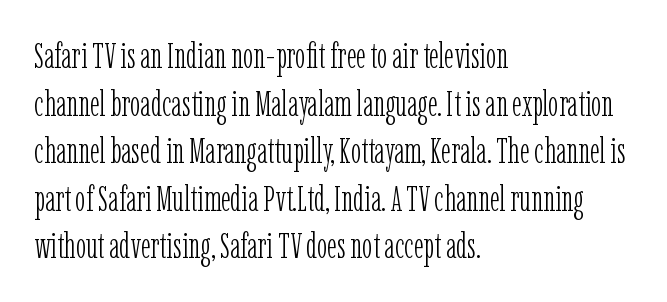
Q: Is the text bold? A: No.
Q: Is the text italic (slanted)? A: No, it is upright.
Q: Is the typeface a serif or a sans-serif typeface? A: Serif.
Q: Is the text underlined? A: No.
Q: How is the paragraph aligned? A: Left-aligned.
Q: Is the spacing between letters normal or unusually wide? A: Normal.
Q: Is the spacing between lines tight, normal or loose? A: Normal.
Q: Width (condensed, normal, or wide)? A: Condensed.
Q: Stroke contrast? A: Low.
Q: x-height? A: Medium.
Q: Monospaced? A: No.
